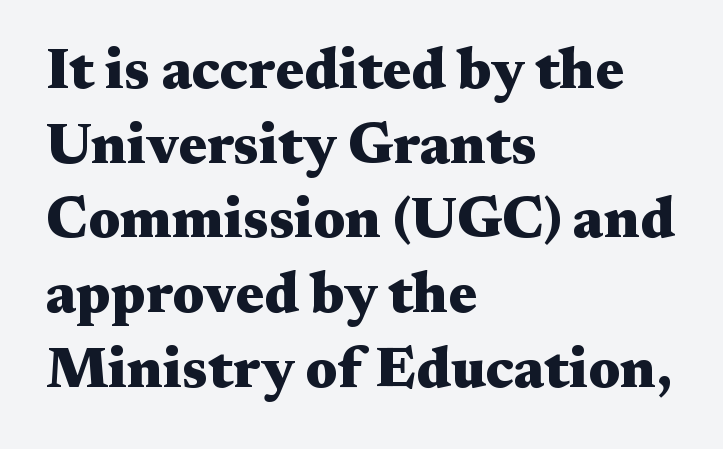
Character widths vary here, with narrow letters taking less room than wide ones. Are there feet on the stems? There are — it's a serif. Its strokes are broad and dark, the hallmark of bold type. The string is rendered with underlining switched off. Nobody touched the tracking dial on this one.
